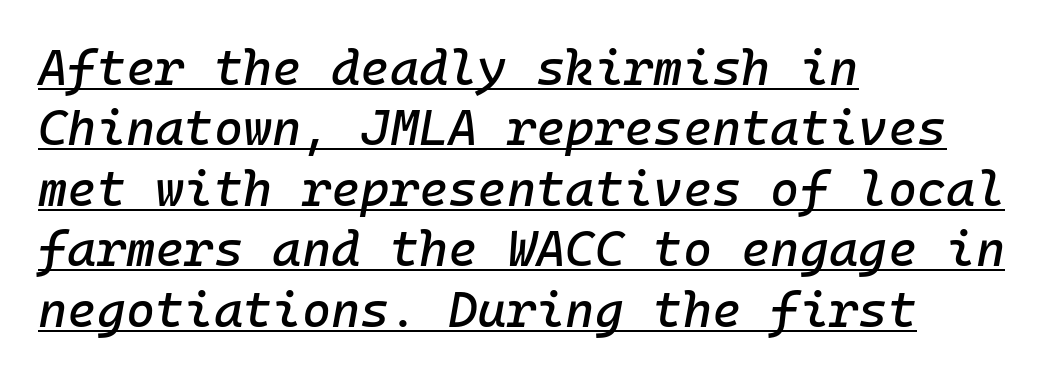
The image shows 50 px text type, italic (leaning right); set left-aligned, line spacing 1.21x, normal letter spacing, underlined; low stroke contrast and a medium x-height.
